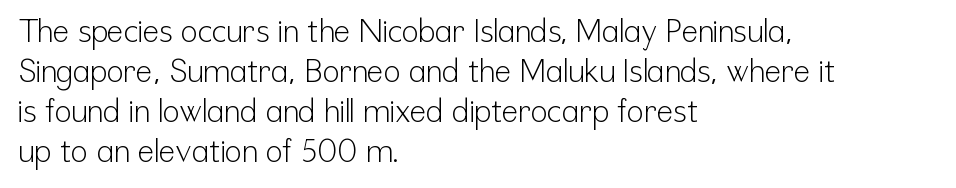
Q: Is the text bold? A: No.
Q: Is the text italic (slanted)? A: No, it is upright.
Q: Is the typeface a serif or a sans-serif typeface? A: Sans-serif.
Q: Is the text underlined? A: No.
Q: How is the paragraph aligned? A: Left-aligned.
Q: Is the spacing between letters normal or unusually wide? A: Normal.
Q: Is the spacing between lines tight, normal or loose? A: Normal.
Q: Width (condensed, normal, or wide)? A: Condensed.
Q: Stroke contrast? A: Low.
Q: x-height? A: Medium.
Q: Monospaced? A: No.
